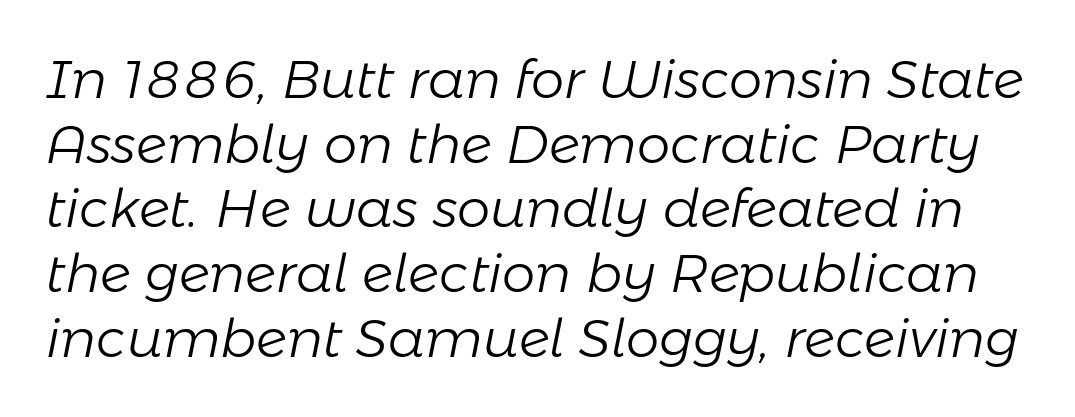
The image shows 53 px light type, italic (leaning right); set line spacing 1.22x, normal letter spacing, not underlined; low stroke contrast and a medium x-height.
